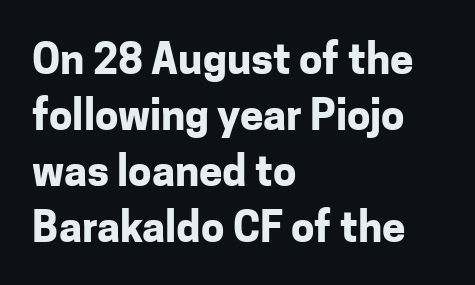
The image shows 42 px bold sans-serif type, upright; set left-aligned, normal line spacing (1.33x), normal letter spacing, not underlined; low stroke contrast and a medium x-height.
